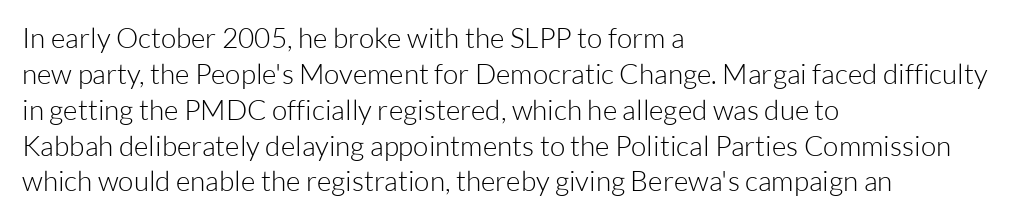
The image shows 28 px light sans-serif type, upright; set left-aligned, normal line spacing (1.28x), normal letter spacing, not underlined; low stroke contrast and a medium x-height.
